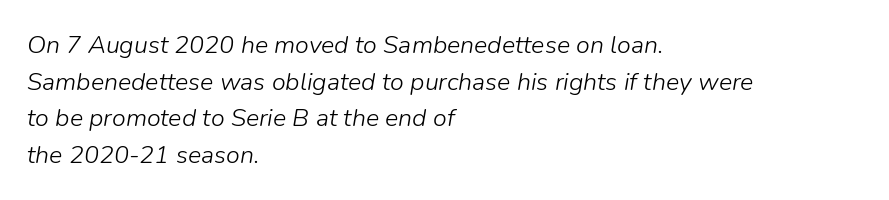
The image shows 25 px text type, italic (leaning right); set left-aligned, normal line spacing (1.47x), normal letter spacing, not underlined.
